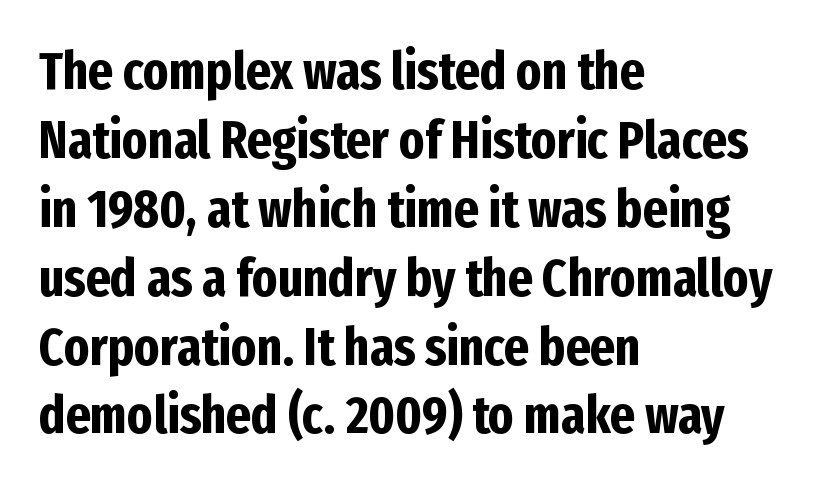
The image shows 53 px bold, condensed sans-serif type, upright; set left-aligned, normal line spacing (1.3x), normal letter spacing, not underlined; low stroke contrast and a medium x-height.
